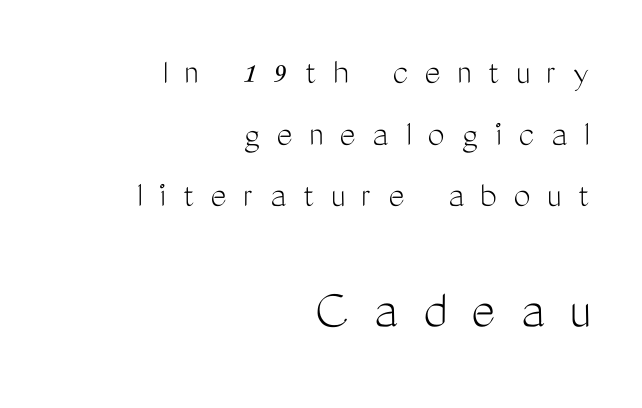
The image shows 57 px light, condensed sans-serif type, upright; set right-aligned, normal line spacing (1.62x), unusually wide letter spacing (+0.44 em), not underlined; the second (bottom) block is 1.5x larger; medium stroke contrast and a medium x-height.
